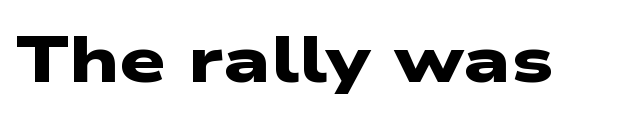
Q: Is the text bold? A: Yes.
Q: Is the typeface a serif or a sans-serif typeface? A: Sans-serif.
Q: Is the text underlined? A: No.
Q: Is the spacing between letters normal or unusually wide? A: Normal.
Q: Width (condensed, normal, or wide)? A: Wide.
Q: Stroke contrast? A: Low.
Q: x-height? A: Medium.
Q: Monospaced? A: No.
